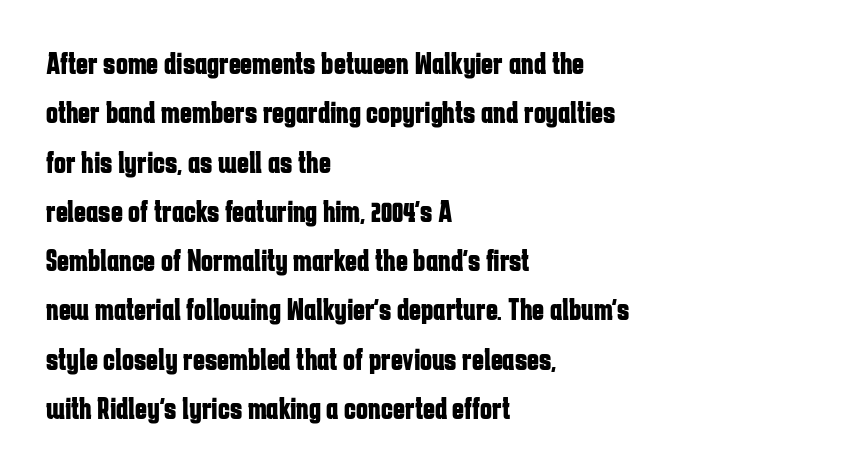
Q: Is the text bold? A: Yes.
Q: Is the text italic (slanted)? A: No, it is upright.
Q: Is the typeface a serif or a sans-serif typeface? A: Sans-serif.
Q: Is the text underlined? A: No.
Q: How is the paragraph aligned? A: Left-aligned.
Q: Is the spacing between letters normal or unusually wide? A: Normal.
Q: Is the spacing between lines tight, normal or loose? A: Normal.
Q: Width (condensed, normal, or wide)? A: Condensed.
Q: Stroke contrast? A: Low.
Q: x-height? A: Medium.
Q: Monospaced? A: No.
